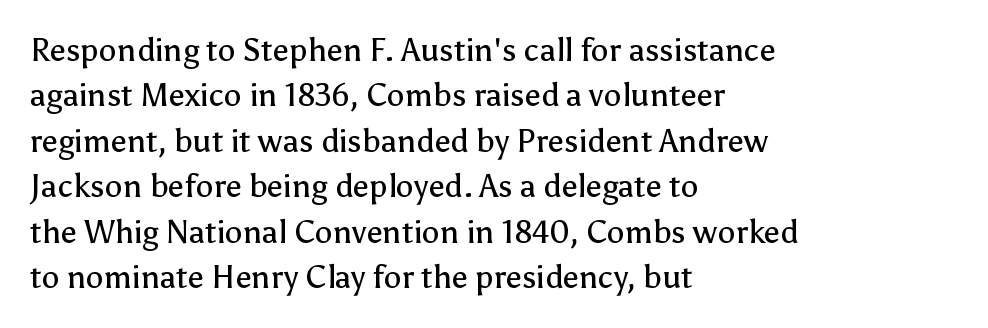
{"serif": "no", "italic": "no", "bold": "no", "weight": "regular", "width": "normal", "stroke_contrast": "low", "x_height": "medium", "monospaced": "no", "underline": "no", "align": "left", "line_spacing": "normal", "line_spacing_ratio": 1.42, "letter_spacing": "normal", "letter_spacing_em": 0.0, "glyph_px": 32}
